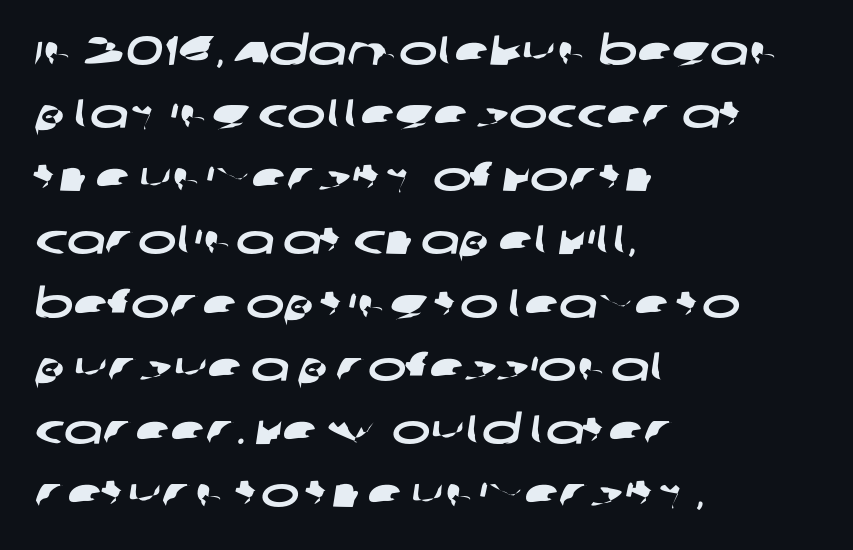
The image shows 41 px wide sans-serif type; set left-aligned, normal line spacing (1.54x), normal letter spacing, not underlined; low stroke contrast and a large x-height.
